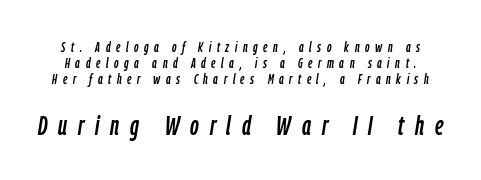
The image shows 27 px text type, italic (leaning right); set tight line spacing (1.15x), unusually wide letter spacing (+0.4 em), not underlined; the second (bottom) block is 1.93x larger.
